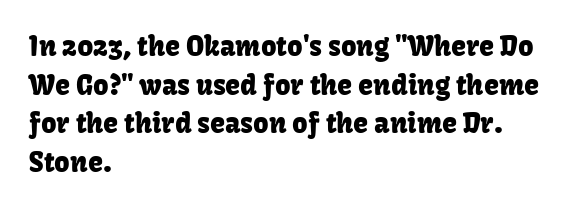
Q: Is the text italic (slanted)? A: No, it is upright.
Q: Is the text underlined? A: No.
Q: How is the paragraph aligned? A: Left-aligned.
Q: Is the spacing between letters normal or unusually wide? A: Normal.
Q: Is the spacing between lines tight, normal or loose? A: Normal.
